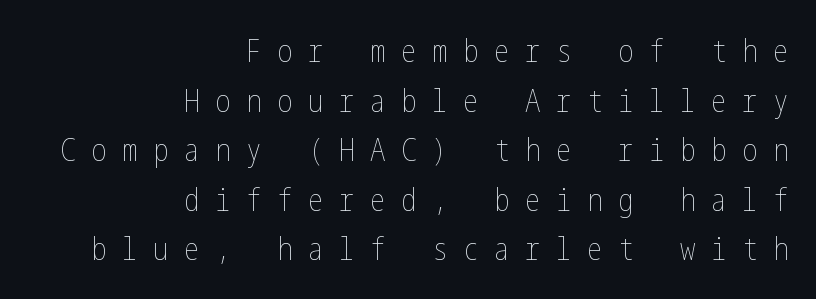
Q: Is the text bold? A: No.
Q: Is the text italic (slanted)? A: No, it is upright.
Q: Is the text underlined? A: No.
Q: How is the paragraph aligned? A: Right-aligned.
Q: Is the spacing between letters normal or unusually wide? A: Unusually wide.
Q: Is the spacing between lines tight, normal or loose? A: Normal.
Q: Width (condensed, normal, or wide)? A: Condensed.
Q: Stroke contrast? A: Low.
Q: x-height? A: Medium.
